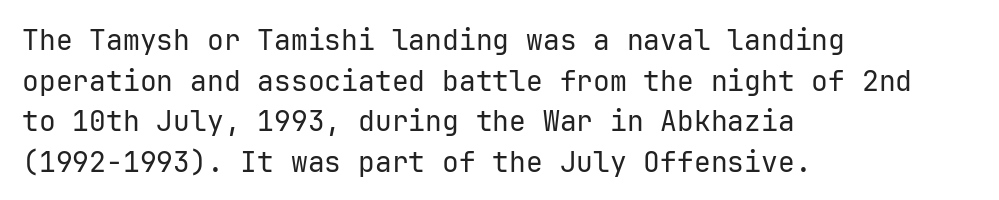
Is this a fixed-width face? Yes — each glyph sits in an identical cell. Baseline-to-baseline distance is the conventional proportion of letter height. Unlike italic type, these characters show no tilt at all. How are the letters spaced? Ordinarily, with no added tracking.
